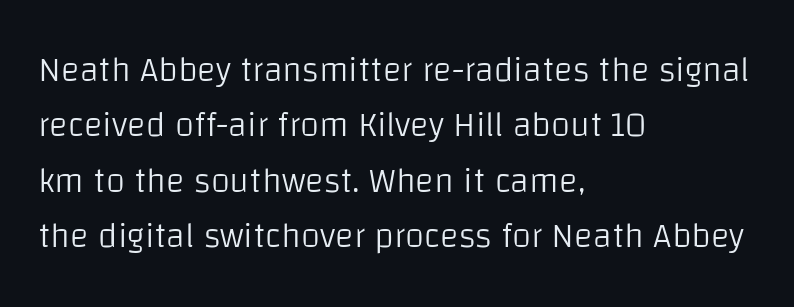
Q: Is the text bold? A: No.
Q: Is the text italic (slanted)? A: No, it is upright.
Q: Is the typeface a serif or a sans-serif typeface? A: Sans-serif.
Q: Is the text underlined? A: No.
Q: How is the paragraph aligned? A: Left-aligned.
Q: Is the spacing between letters normal or unusually wide? A: Normal.
Q: Is the spacing between lines tight, normal or loose? A: Normal.
Q: Width (condensed, normal, or wide)? A: Normal.
Q: Stroke contrast? A: Low.
Q: x-height? A: Large.
Q: Monospaced? A: No.
